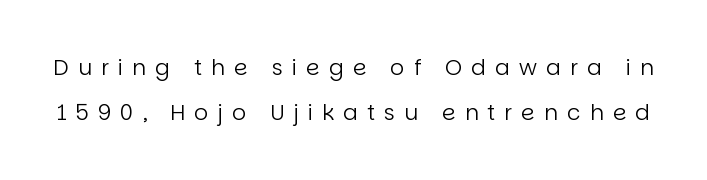
The lettering stays uniformly vertical, giving the passage a roman look. The specimen omits any rule beneath the text block's lines. Reading down the column, the eye jumps a long way to each next line. This sample uses expanded letter spacing, leaving extra air between glyphs. This reads as an unemphasized weight, regular at the heaviest.
